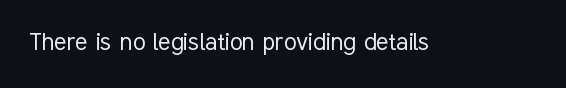
The image shows 29 px light, condensed sans-serif type, upright; set normal letter spacing, not underlined; low stroke contrast and a medium x-height.
